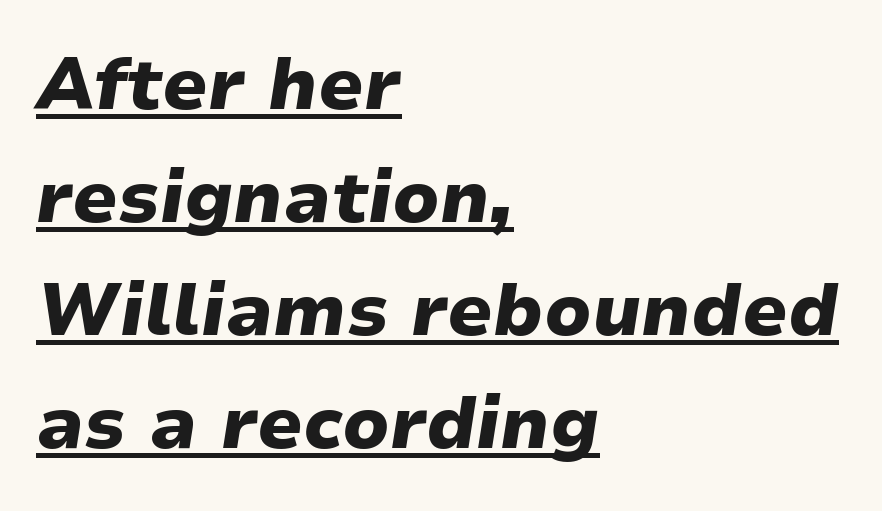
{"italic": "yes", "lean": "right", "slant_degrees": 9, "bold": "yes", "weight": "heavy", "width": "wide", "stroke_contrast": "low", "x_height": "medium", "monospaced": "no", "underline": "yes", "align": "left", "line_spacing": "normal", "line_spacing_ratio": 1.57, "letter_spacing": "normal", "letter_spacing_em": 0.0, "glyph_px": 72}
